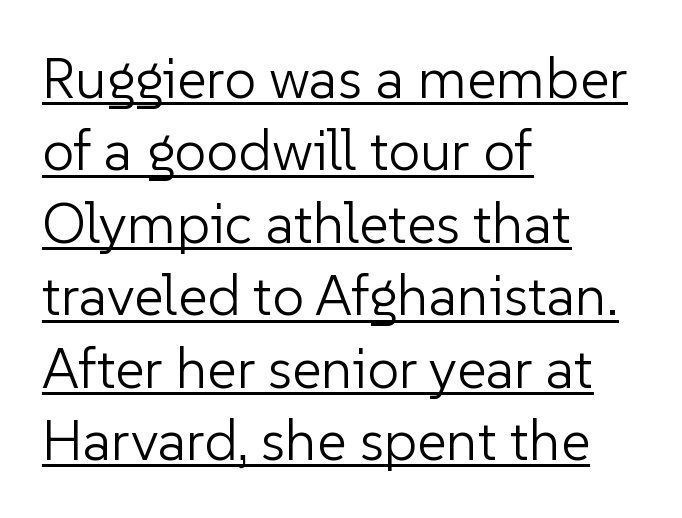
Nothing heavy about these letters — not bold at all. Normally led — the rows are evenly, conventionally spaced. The type is set solid horizontally, with unmodified tracking. This sample has the flowing, uneven cadence of proportional lettering.
